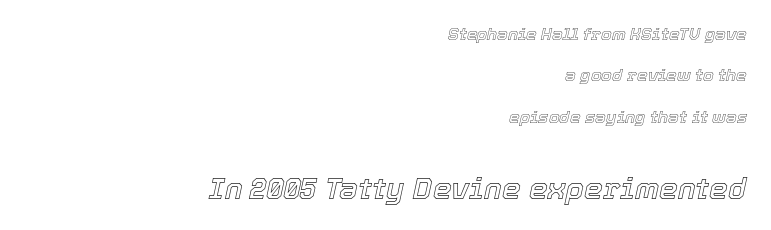
{"italic": "yes", "lean": "right", "slant_degrees": 12, "width": "normal", "x_height": "medium", "monospaced": "no", "underline": "no", "align": "right", "line_spacing": "loose", "line_spacing_ratio": 2.44, "letter_spacing": "normal", "letter_spacing_em": 0.0, "larger_block": "second", "size_ratio": 1.76, "glyph_px": 30}
